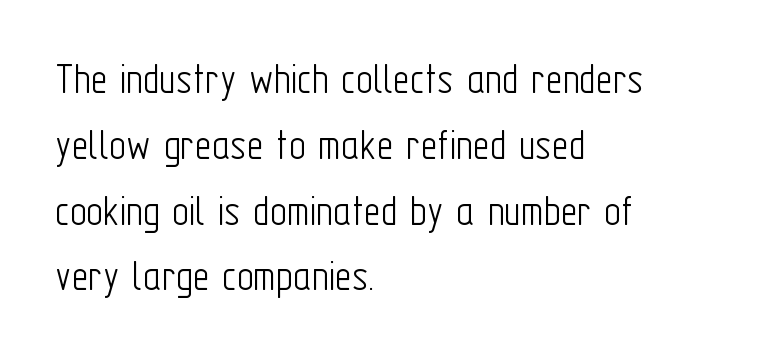
The image shows 46 px light, condensed sans-serif type, upright; set left-aligned, normal line spacing (1.43x), normal letter spacing, not underlined; low stroke contrast and a medium x-height.
